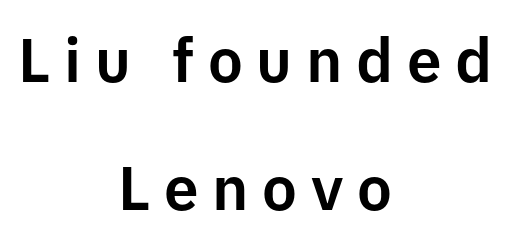
Whoever set this chose breathing room over compactness in the vertical rhythm. Every stem runs plumb, perpendicular to the baseline. Serif or sans? Sans — the stroke terminals are bare. The line texture is sparse and dotted thanks to wide tracking.
